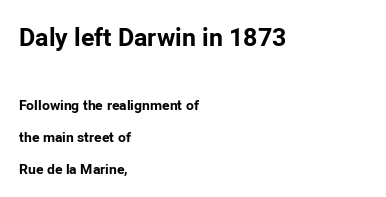
{"italic": "no", "bold": "yes", "underline": "no", "align": "left", "line_spacing": "loose", "line_spacing_ratio": 2.26, "letter_spacing": "normal", "letter_spacing_em": 0.0, "larger_block": "first", "size_ratio": 1.79, "glyph_px": 25}
